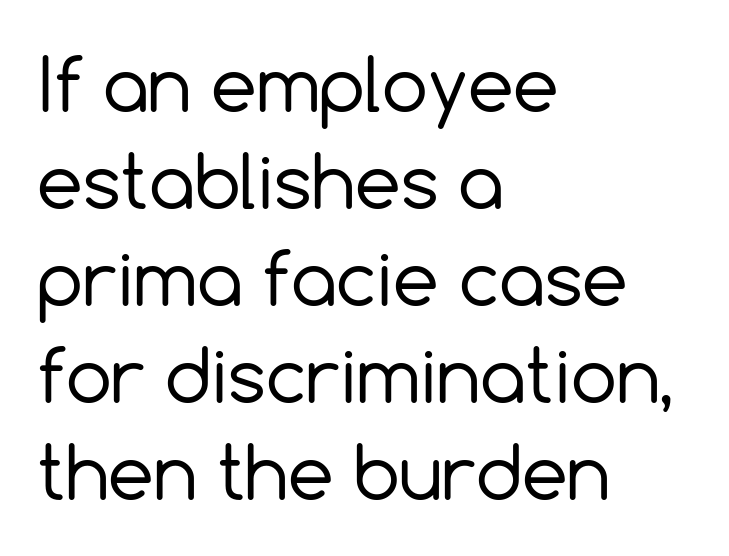
The image shows 73 px regular-weight sans-serif type, upright; set left-aligned, normal line spacing (1.33x), normal letter spacing, not underlined; a medium x-height.
